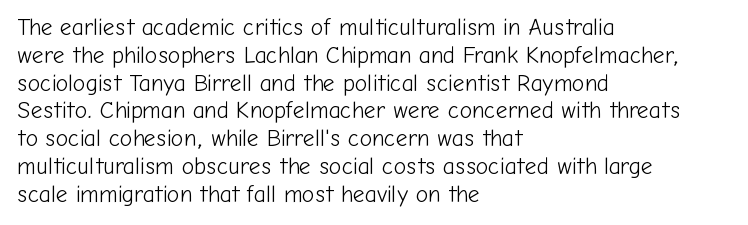
Q: Is the text bold? A: No.
Q: Is the text italic (slanted)? A: No, it is upright.
Q: Is the text underlined? A: No.
Q: How is the paragraph aligned? A: Left-aligned.
Q: Is the spacing between letters normal or unusually wide? A: Normal.
